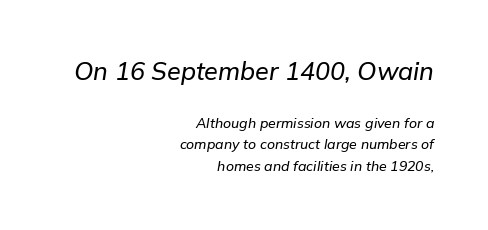
Q: Is the text italic (slanted)? A: Yes, it leans right by about 9 degrees.
Q: Is the text underlined? A: No.
Q: How is the paragraph aligned? A: Right-aligned.
Q: Is the spacing between letters normal or unusually wide? A: Normal.
Q: Is the spacing between lines tight, normal or loose? A: Normal.
Q: Which block of text is set in a larger size, the first (top) or the second (bottom)? A: The first (top) one.
